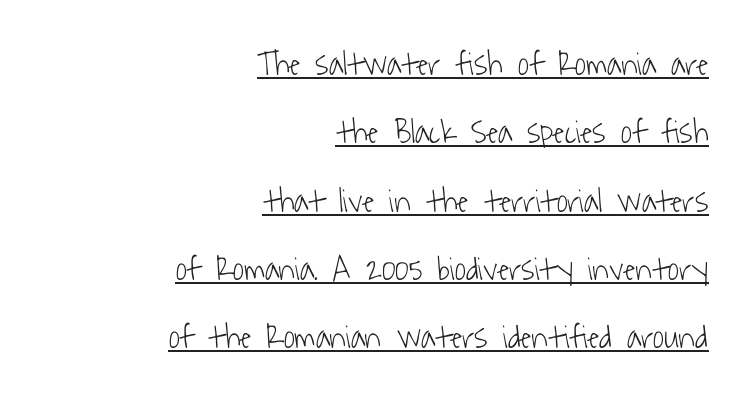
Summary of weight: not heavy and not bold. Caption: multi-line text, flush right, ragged left. The characters display no serif detailing; their extremities are plain. Is this a fixed-width face? No — the glyphs have proportional, varying widths. There is no visible air inserted between adjacent glyphs. Underlined type.
